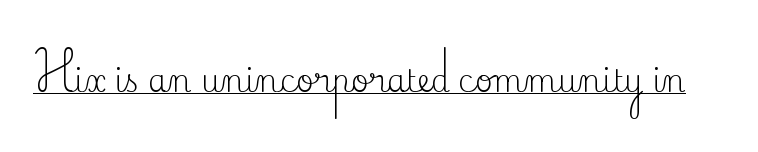
{"serif": "yes", "italic": "no", "bold": "no", "weight": "regular", "width": "normal", "stroke_contrast": "medium", "x_height": "small", "monospaced": "no", "underline": "yes", "letter_spacing": "normal", "letter_spacing_em": 0.0, "glyph_px": 30}
